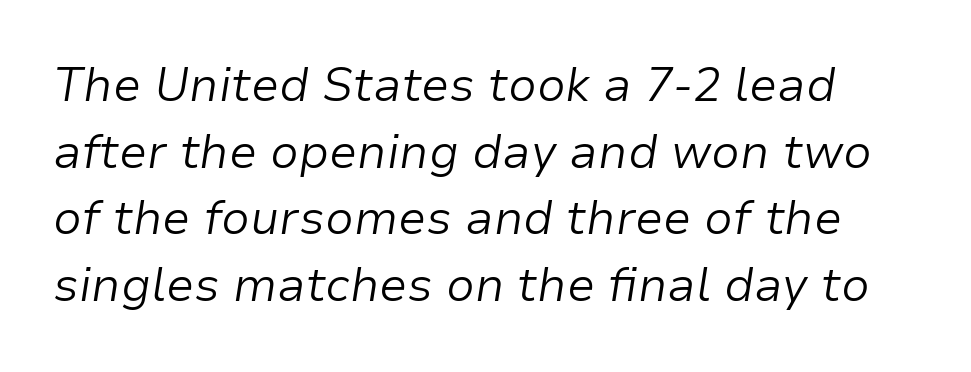
Italic: yes, the glyphs are oblique. The line-height multiplier appears to be the usual default. Spacing between characters is what you'd get straight out of the box. Anything drawn beneath the words? Only blank space.
